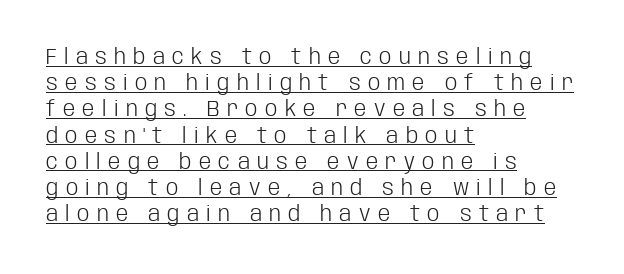
The image shows 22 px text type, upright; set left-aligned, line spacing 1.19x, unusually wide letter spacing (+0.33 em), underlined.
